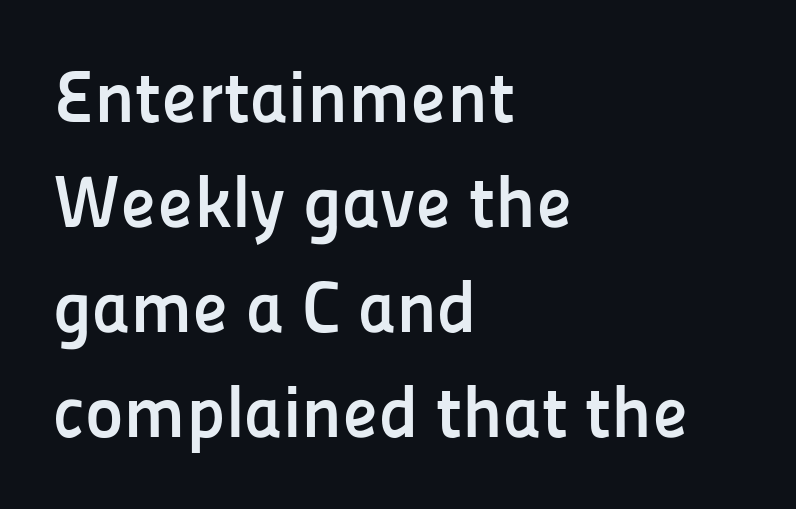
Q: Is the text bold? A: Yes.
Q: Is the text italic (slanted)? A: No, it is upright.
Q: Is the typeface a serif or a sans-serif typeface? A: Sans-serif.
Q: Is the text underlined? A: No.
Q: How is the paragraph aligned? A: Left-aligned.
Q: Is the spacing between letters normal or unusually wide? A: Normal.
Q: Is the spacing between lines tight, normal or loose? A: Normal.
Q: Width (condensed, normal, or wide)? A: Normal.
Q: Stroke contrast? A: Low.
Q: x-height? A: Medium.
Q: Monospaced? A: No.
